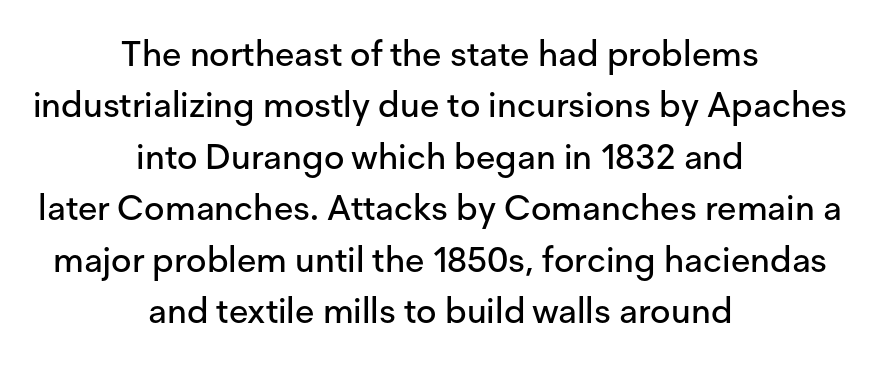
Nope, not italic — everything's standing straight. Centered paragraph, ragged on both sides. A typesetter would call this zero additional tracking. The area under the type is left untouched.
